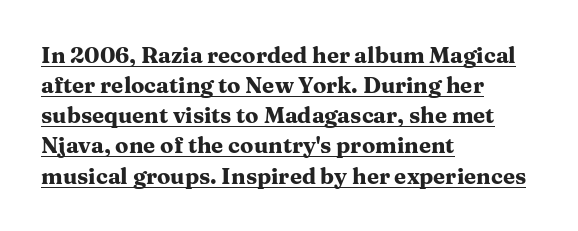
The image shows 22 px bold type, upright; set left-aligned, normal line spacing (1.37x), normal letter spacing, underlined.
